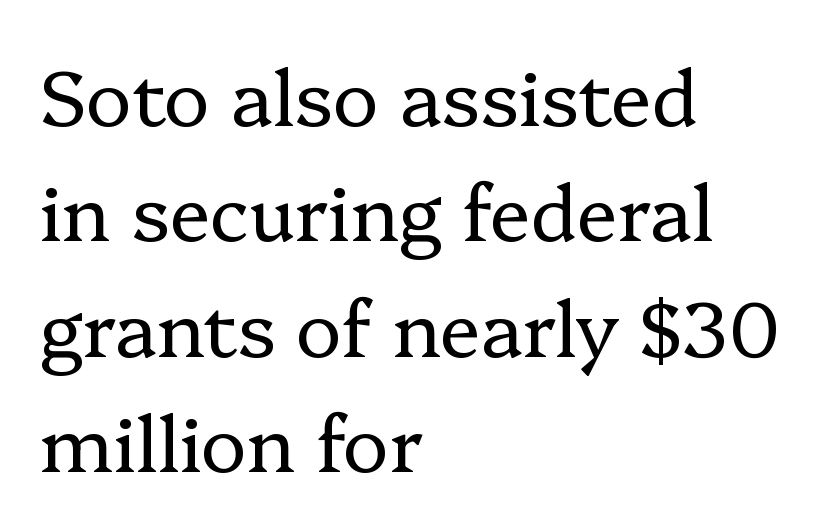
{"serif": "yes", "italic": "no", "bold": "no", "weight": "regular", "width": "normal", "stroke_contrast": "low", "x_height": "medium", "monospaced": "no", "underline": "no", "align": "left", "line_spacing": "normal", "line_spacing_ratio": 1.5, "letter_spacing": "normal", "letter_spacing_em": 0.0, "glyph_px": 77}
